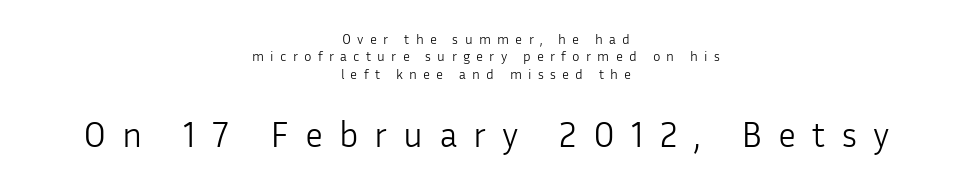
The image shows 36 px light sans-serif type, upright; set centered, normal line spacing (1.25x), unusually wide letter spacing (+0.45 em), not underlined; the second (bottom) block is 2.57x larger; low stroke contrast and a medium x-height.
